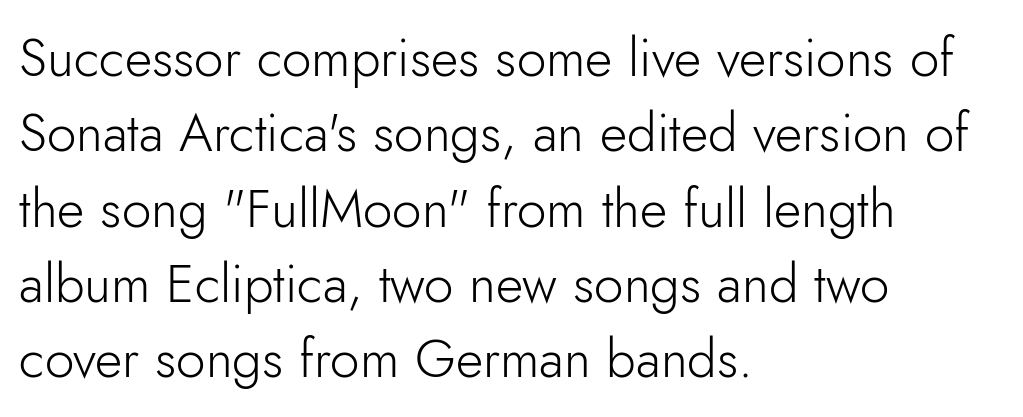
Letterform terminals end flat and unadorned throughout the passage. This sample uses an upright cut, with every glyph sitting square on the baseline. Line starts are locked; line ends wander. How are the letters spaced? Ordinarily, with no added tracking.
